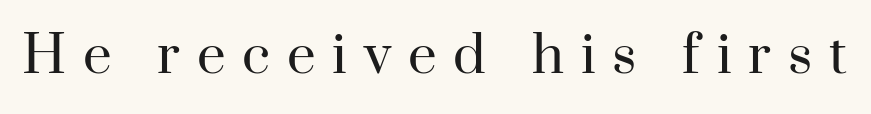
{"serif": "yes", "italic": "no", "bold": "no", "weight": "regular", "width": "normal", "stroke_contrast": "high", "x_height": "small", "monospaced": "no", "underline": "no", "letter_spacing": "wide", "letter_spacing_em": 0.33, "glyph_px": 51}
